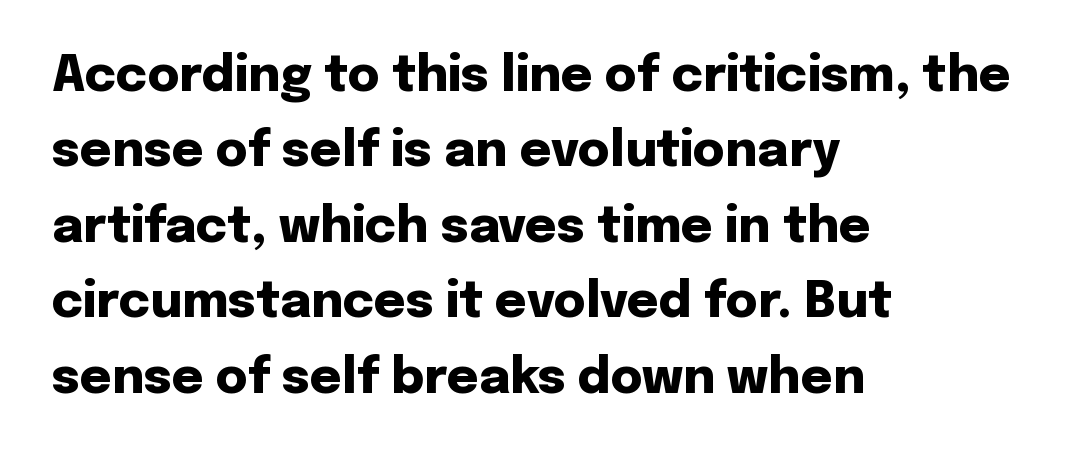
{"serif": "no", "italic": "no", "bold": "yes", "weight": "heavy", "width": "normal", "stroke_contrast": "low", "x_height": "medium", "monospaced": "no", "underline": "no", "align": "left", "line_spacing": "normal", "line_spacing_ratio": 1.54, "letter_spacing": "normal", "letter_spacing_em": 0.0, "glyph_px": 49}
